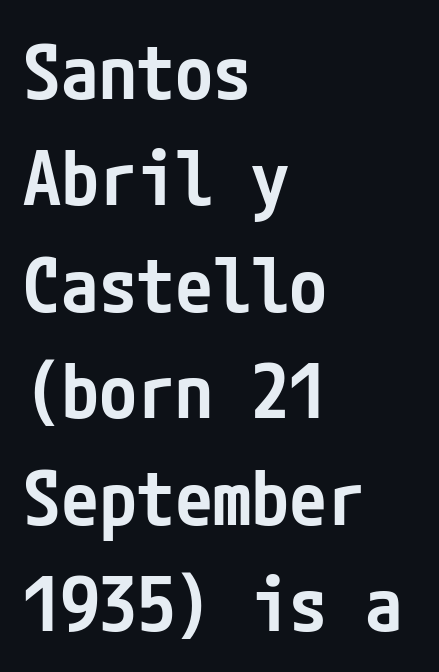
The image shows 76 px semibold, condensed sans-serif type, upright; set left-aligned, normal line spacing (1.4x), normal letter spacing, not underlined; low stroke contrast and a medium x-height.
